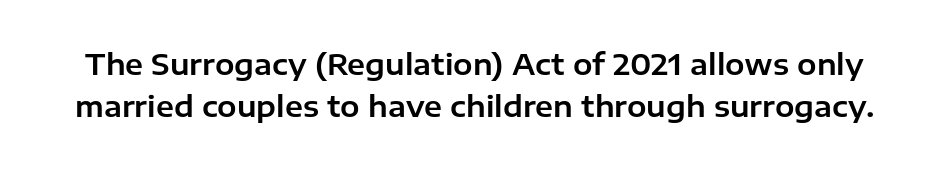
Q: Is the text italic (slanted)? A: No, it is upright.
Q: Is the typeface a serif or a sans-serif typeface? A: Sans-serif.
Q: Is the text underlined? A: No.
Q: Is the spacing between letters normal or unusually wide? A: Normal.
Q: Is the spacing between lines tight, normal or loose? A: Normal.
Q: Width (condensed, normal, or wide)? A: Normal.
Q: Stroke contrast? A: Low.
Q: x-height? A: Medium.
Q: Monospaced? A: No.
